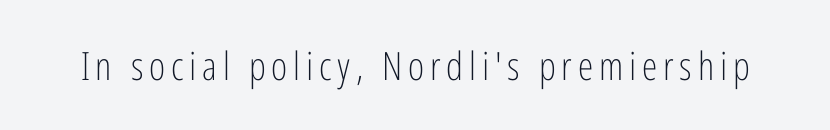
Q: Is the text bold? A: No.
Q: Is the text italic (slanted)? A: No, it is upright.
Q: Is the typeface a serif or a sans-serif typeface? A: Sans-serif.
Q: Is the text underlined? A: No.
Q: Width (condensed, normal, or wide)? A: Condensed.
Q: Stroke contrast? A: Low.
Q: x-height? A: Medium.
Q: Monospaced? A: No.
